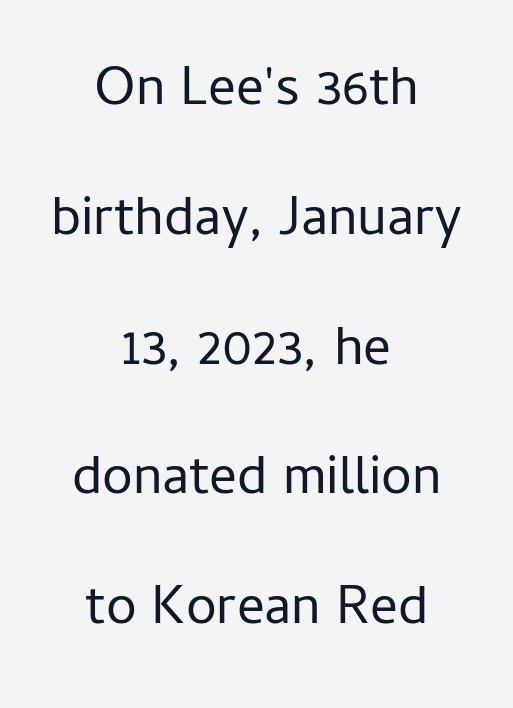
Q: Is the text bold? A: No.
Q: Is the text italic (slanted)? A: No, it is upright.
Q: Is the typeface a serif or a sans-serif typeface? A: Sans-serif.
Q: Is the text underlined? A: No.
Q: How is the paragraph aligned? A: Centered.
Q: Is the spacing between letters normal or unusually wide? A: Normal.
Q: Is the spacing between lines tight, normal or loose? A: Loose.
Q: Width (condensed, normal, or wide)? A: Normal.
Q: Stroke contrast? A: Low.
Q: x-height? A: Medium.
Q: Monospaced? A: No.
